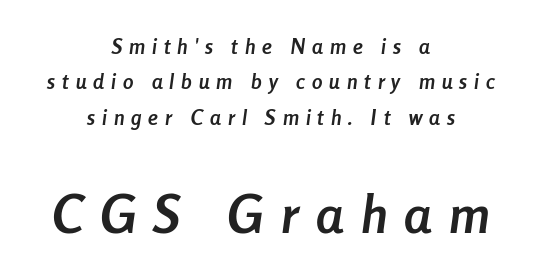
Each row of text sits above clean, open space. Typographic density is high because the face is bold. You could only call the tracking loose — the letters float apart. Size contrast runs from small at the top to large at the bottom. If you drew a line through each stem, it would be angled. The lines sit at an ordinary, default distance from one another.
